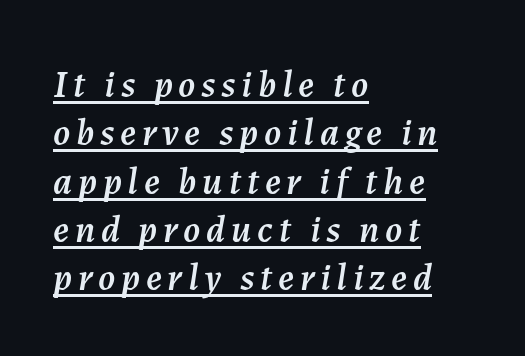
The image shows 38 px text type, italic (leaning right); set left-aligned, normal line spacing (1.27x), underlined; medium stroke contrast and a medium x-height.
